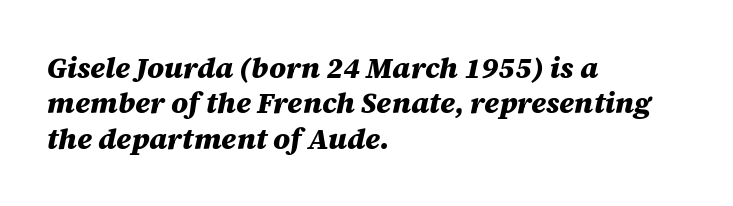
{"italic": "yes", "lean": "right", "slant_degrees": 12, "bold": "yes", "weight": "heavy", "width": "normal", "stroke_contrast": "medium", "x_height": "large", "monospaced": "no", "underline": "no", "align": "left", "line_spacing_ratio": 1.22, "letter_spacing": "normal", "letter_spacing_em": 0.0, "glyph_px": 29}
